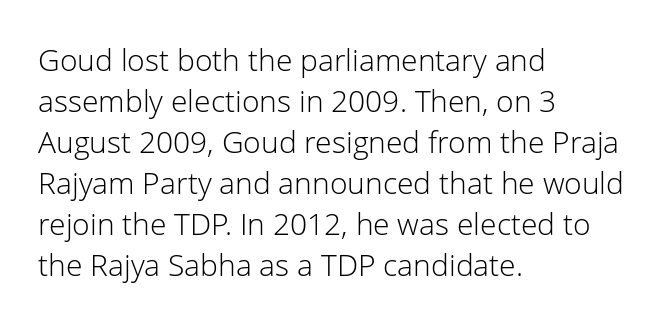
Q: Is the text bold? A: No.
Q: Is the text italic (slanted)? A: No, it is upright.
Q: Is the typeface a serif or a sans-serif typeface? A: Sans-serif.
Q: Is the text underlined? A: No.
Q: How is the paragraph aligned? A: Left-aligned.
Q: Is the spacing between letters normal or unusually wide? A: Normal.
Q: Is the spacing between lines tight, normal or loose? A: Normal.
Q: Width (condensed, normal, or wide)? A: Normal.
Q: Stroke contrast? A: Low.
Q: x-height? A: Medium.
Q: Monospaced? A: No.
